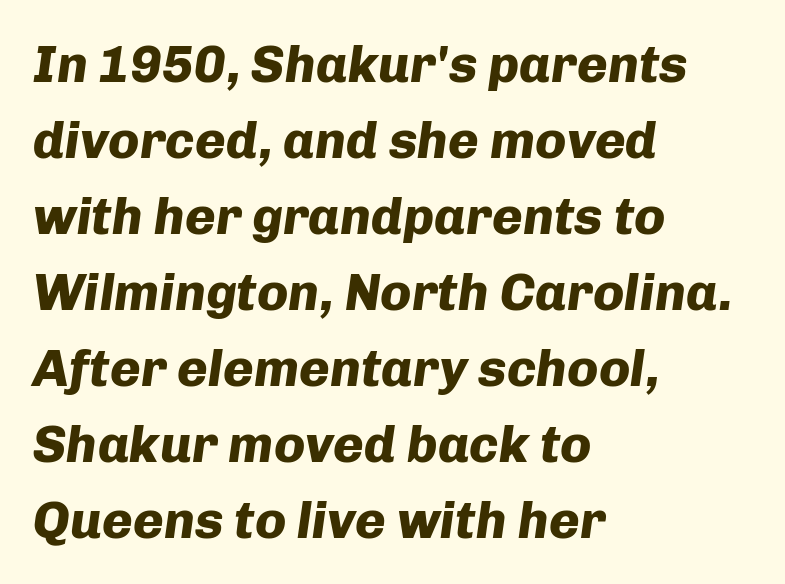
Q: Is the text bold? A: Yes.
Q: Is the text italic (slanted)? A: Yes, it leans right by about 8 degrees.
Q: Is the text underlined? A: No.
Q: How is the paragraph aligned? A: Left-aligned.
Q: Is the spacing between letters normal or unusually wide? A: Normal.
Q: Is the spacing between lines tight, normal or loose? A: Normal.
Q: Width (condensed, normal, or wide)? A: Normal.
Q: Stroke contrast? A: Low.
Q: x-height? A: Medium.
Q: Monospaced? A: No.
